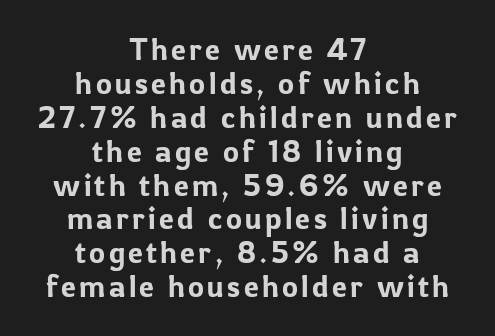
{"serif": "no", "italic": "no", "width": "normal", "stroke_contrast": "low", "x_height": "medium", "monospaced": "no", "underline": "no", "align": "center", "line_spacing": "tight", "line_spacing_ratio": 1.13, "glyph_px": 30}
